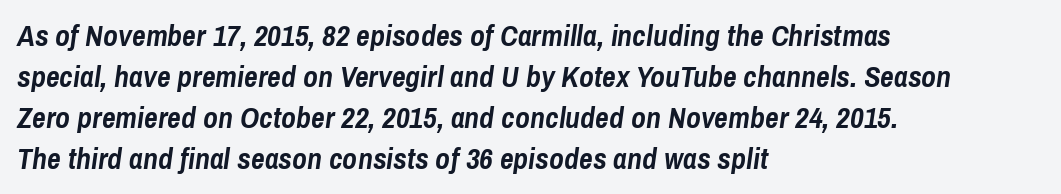
{"italic": "yes", "lean": "right", "slant_degrees": 8, "bold": "yes", "weight": "semibold", "width": "condensed", "stroke_contrast": "low", "x_height": "medium", "monospaced": "no", "underline": "no", "align": "left", "line_spacing": "normal", "line_spacing_ratio": 1.37, "letter_spacing": "normal", "letter_spacing_em": 0.0, "glyph_px": 30}
